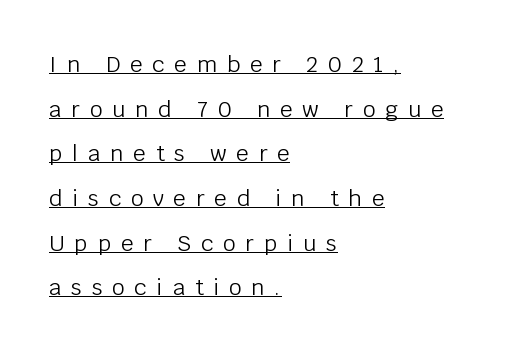
Q: Is the text bold? A: No.
Q: Is the text italic (slanted)? A: No, it is upright.
Q: Is the text underlined? A: Yes.
Q: How is the paragraph aligned? A: Left-aligned.
Q: Is the spacing between letters normal or unusually wide? A: Unusually wide.
Q: Is the spacing between lines tight, normal or loose? A: Loose.
